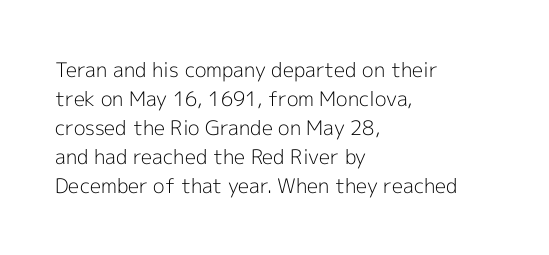
Beneath every word, the page is bare. Stems here are at most as thick as an everyday book face. When letters stand straight like this, we call the style roman or upright. This rendering leaves character spacing at its baseline value. The rendering uses a moderate line-height, typical for paragraphs.
